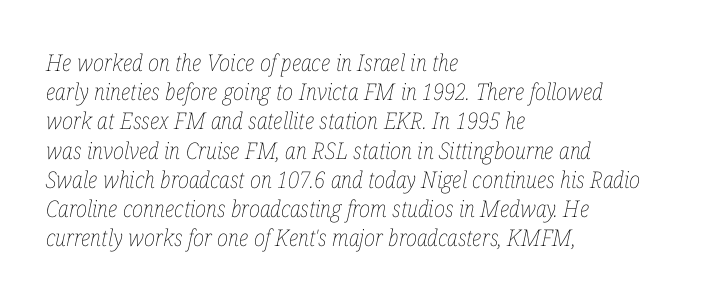
The image shows 23 px text type, italic (leaning right); set left-aligned, normal line spacing (1.27x), normal letter spacing, not underlined.
